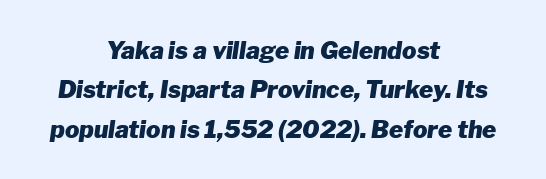
{"italic": "yes", "lean": "right", "slant_degrees": 8, "bold": "yes", "underline": "no", "align": "center", "line_spacing": "normal", "line_spacing_ratio": 1.64, "letter_spacing": "normal", "letter_spacing_em": 0.0, "glyph_px": 24}
